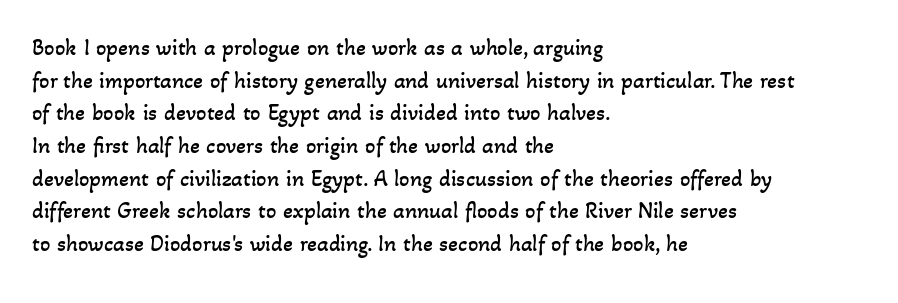
{"bold": "no", "underline": "no", "align": "left", "line_spacing": "normal", "line_spacing_ratio": 1.42, "letter_spacing": "normal", "letter_spacing_em": 0.0, "glyph_px": 23}
